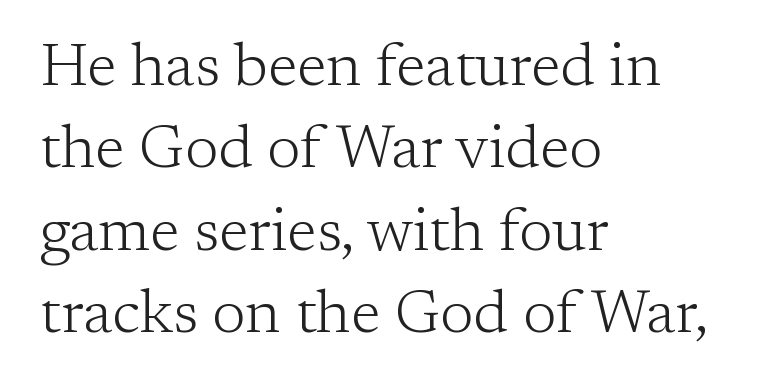
Successive baselines arrive at the customary interval. Spacing verdict: proportional, widths tailored to each character. Glyph-to-glyph distance matches everyday printed text. The strip under each line holds only bare page. Posture: upright roman. The font family rendered here belongs to the serif group.
